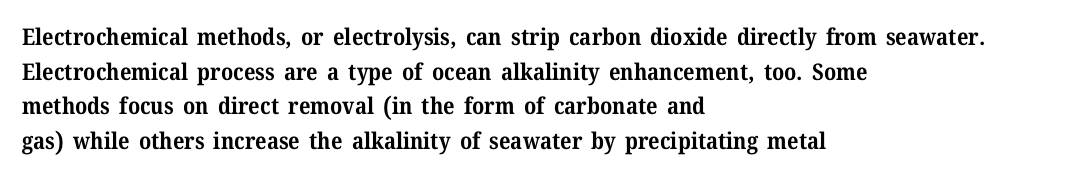
The image shows 23 px bold type, upright; set left-aligned, normal line spacing (1.51x), normal letter spacing, not underlined.
